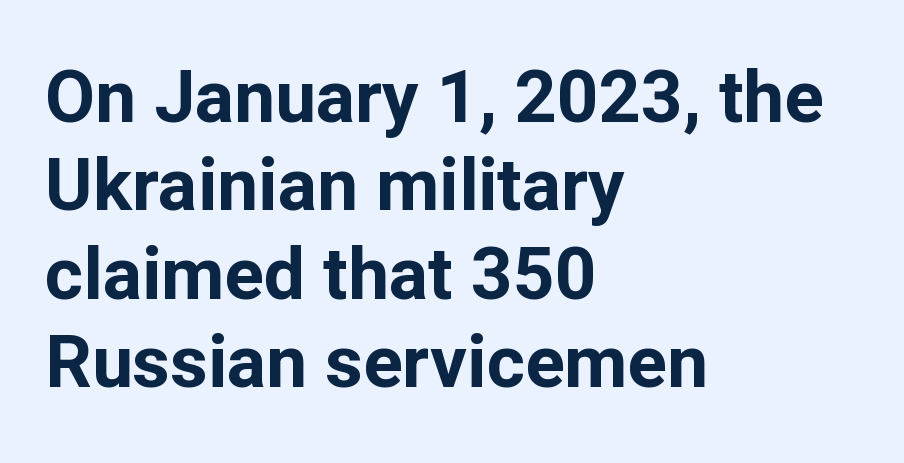
Q: Is the text bold? A: Yes.
Q: Is the text italic (slanted)? A: No, it is upright.
Q: Is the typeface a serif or a sans-serif typeface? A: Sans-serif.
Q: Is the text underlined? A: No.
Q: How is the paragraph aligned? A: Left-aligned.
Q: Is the spacing between letters normal or unusually wide? A: Normal.
Q: Width (condensed, normal, or wide)? A: Normal.
Q: Stroke contrast? A: Low.
Q: x-height? A: Medium.
Q: Monospaced? A: No.
